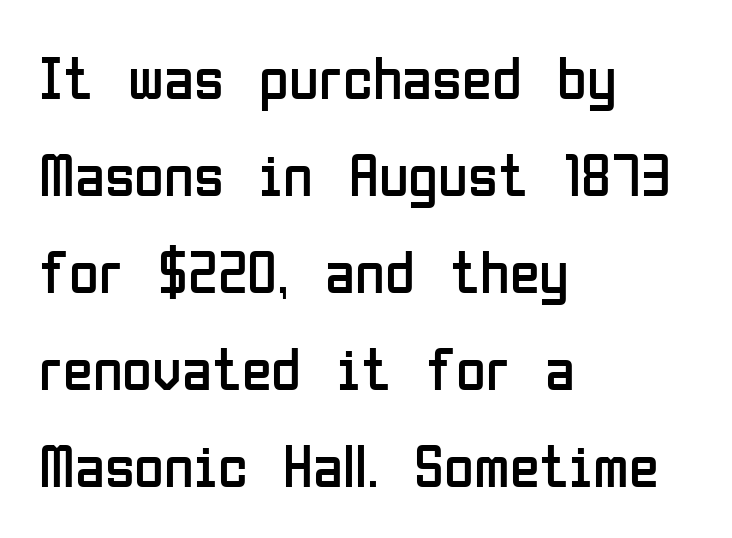
Q: Is the text bold? A: No.
Q: Is the text italic (slanted)? A: No, it is upright.
Q: Is the typeface a serif or a sans-serif typeface? A: Sans-serif.
Q: Is the text underlined? A: No.
Q: How is the paragraph aligned? A: Left-aligned.
Q: Is the spacing between letters normal or unusually wide? A: Normal.
Q: Is the spacing between lines tight, normal or loose? A: Normal.
Q: Width (condensed, normal, or wide)? A: Condensed.
Q: Stroke contrast? A: Low.
Q: x-height? A: Medium.
Q: Monospaced? A: No.
